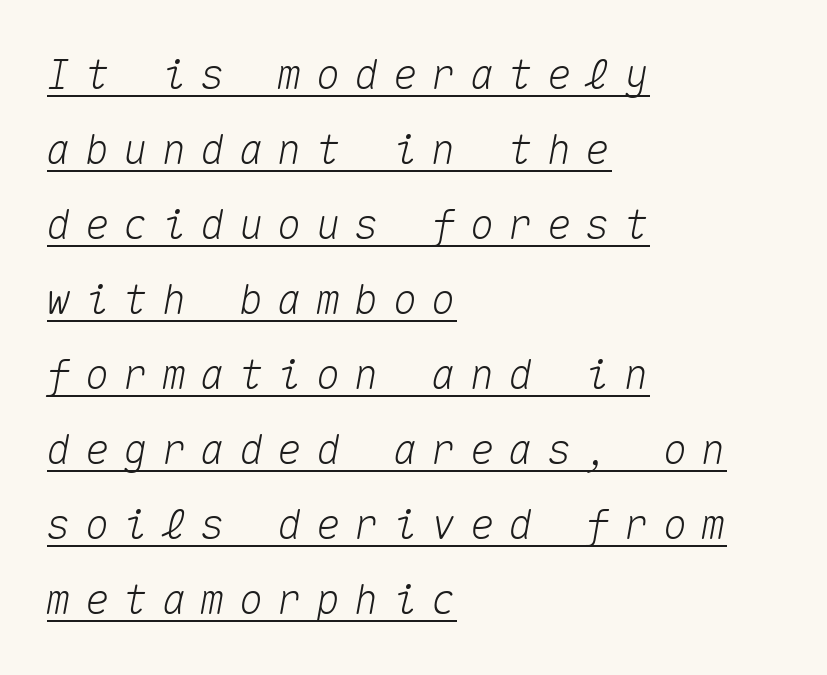
The image shows 41 px text type, italic (leaning right), monospaced; set left-aligned, line spacing 1.83x, unusually wide letter spacing (+0.34 em), underlined; medium stroke contrast and a medium x-height.
